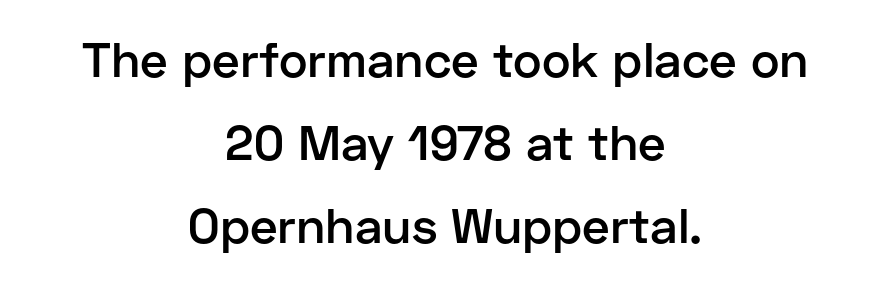
Q: Is the text bold? A: Semi-bold.
Q: Is the text italic (slanted)? A: No, it is upright.
Q: Is the typeface a serif or a sans-serif typeface? A: Sans-serif.
Q: Is the text underlined? A: No.
Q: How is the paragraph aligned? A: Centered.
Q: Is the spacing between letters normal or unusually wide? A: Normal.
Q: Is the spacing between lines tight, normal or loose? A: Normal.
Q: Width (condensed, normal, or wide)? A: Normal.
Q: Stroke contrast? A: Low.
Q: x-height? A: Medium.
Q: Monospaced? A: No.
